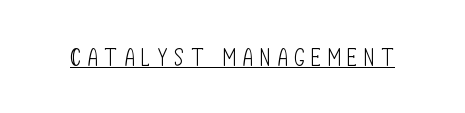
{"italic": "no", "bold": "no", "underline": "yes", "letter_spacing": "wide", "letter_spacing_em": 0.31, "glyph_px": 24}
